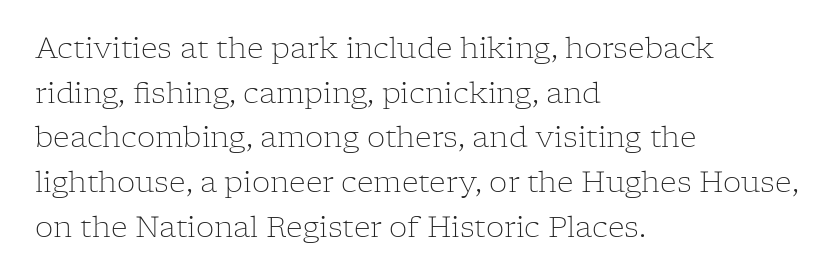
Q: Is the text bold? A: No.
Q: Is the text italic (slanted)? A: No, it is upright.
Q: Is the typeface a serif or a sans-serif typeface? A: Serif.
Q: Is the text underlined? A: No.
Q: How is the paragraph aligned? A: Left-aligned.
Q: Is the spacing between letters normal or unusually wide? A: Normal.
Q: Is the spacing between lines tight, normal or loose? A: Normal.
Q: Width (condensed, normal, or wide)? A: Normal.
Q: Stroke contrast? A: Low.
Q: x-height? A: Medium.
Q: Monospaced? A: No.
